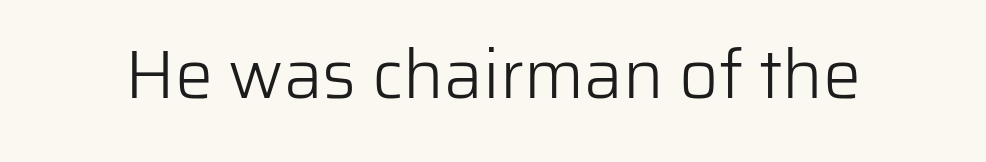
{"serif": "no", "italic": "no", "bold": "no", "weight": "light", "width": "normal", "stroke_contrast": "low", "x_height": "medium", "monospaced": "no", "underline": "no", "letter_spacing": "normal", "letter_spacing_em": 0.0, "glyph_px": 68}
